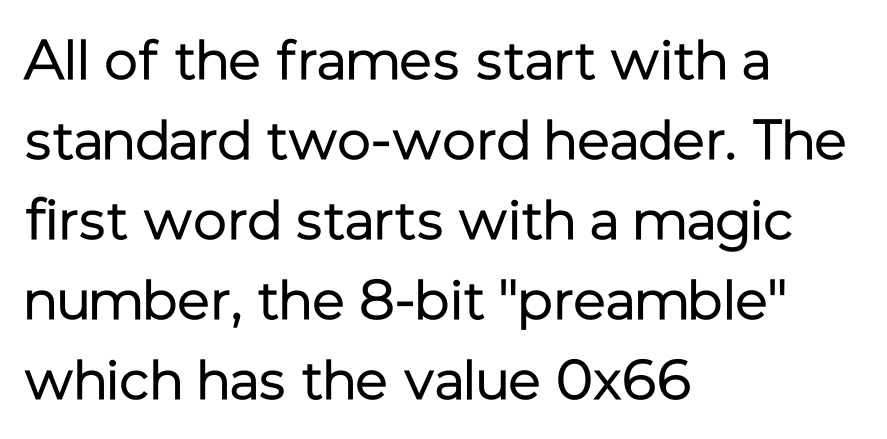
The image shows 56 px regular-weight sans-serif type, upright; set left-aligned, normal line spacing (1.43x), normal letter spacing, not underlined; low stroke contrast and a medium x-height.
